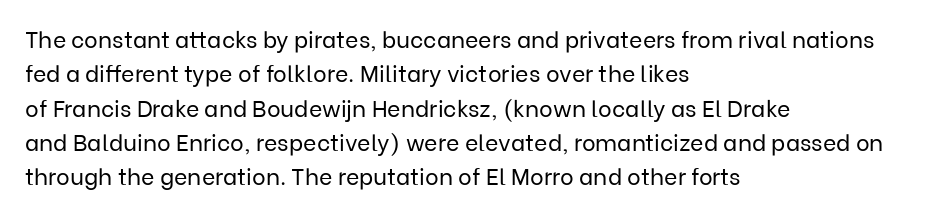
Q: Is the text bold? A: No.
Q: Is the text italic (slanted)? A: No, it is upright.
Q: Is the text underlined? A: No.
Q: How is the paragraph aligned? A: Left-aligned.
Q: Is the spacing between letters normal or unusually wide? A: Normal.
Q: Is the spacing between lines tight, normal or loose? A: Normal.
